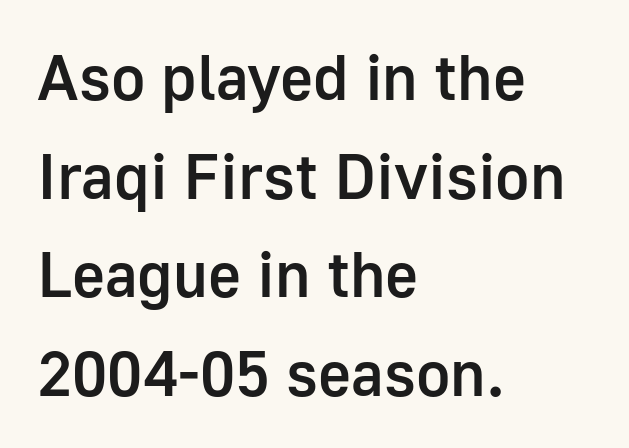
Q: Is the text bold? A: Semi-bold.
Q: Is the text italic (slanted)? A: No, it is upright.
Q: Is the typeface a serif or a sans-serif typeface? A: Sans-serif.
Q: Is the text underlined? A: No.
Q: How is the paragraph aligned? A: Left-aligned.
Q: Is the spacing between letters normal or unusually wide? A: Normal.
Q: Is the spacing between lines tight, normal or loose? A: Normal.
Q: Width (condensed, normal, or wide)? A: Normal.
Q: Stroke contrast? A: Low.
Q: x-height? A: Medium.
Q: Monospaced? A: No.
